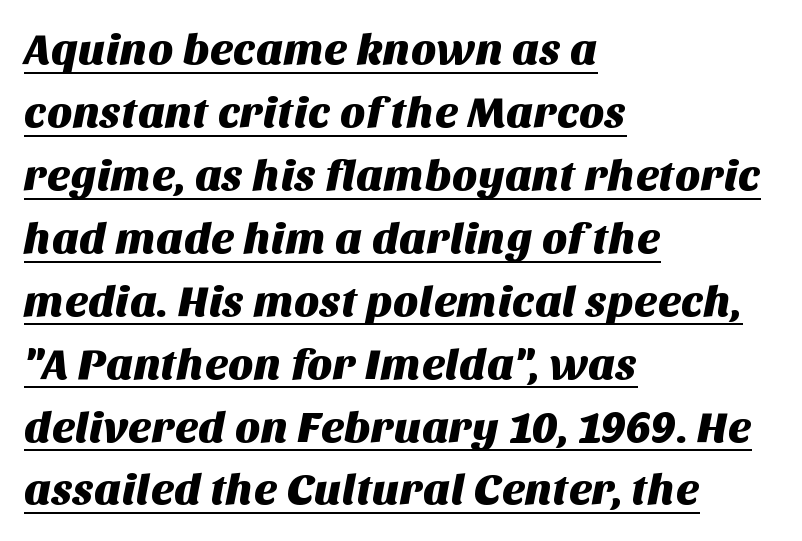
{"serif": "no", "width": "normal", "stroke_contrast": "medium", "x_height": "large", "monospaced": "no", "underline": "yes", "align": "left", "line_spacing": "normal", "line_spacing_ratio": 1.43, "letter_spacing": "normal", "letter_spacing_em": 0.0, "glyph_px": 44}
